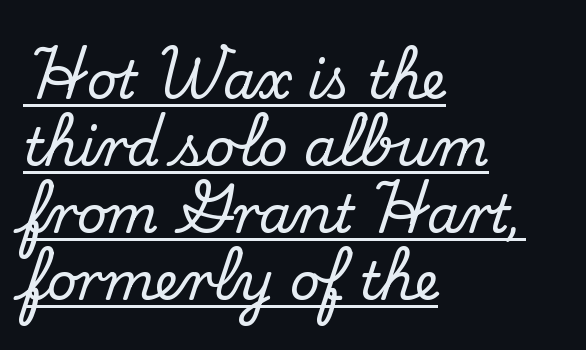
{"serif": "yes", "width": "normal", "stroke_contrast": "medium", "x_height": "small", "monospaced": "no", "underline": "yes", "align": "left", "line_spacing": "normal", "line_spacing_ratio": 1.29, "letter_spacing": "normal", "letter_spacing_em": 0.0, "glyph_px": 52}
